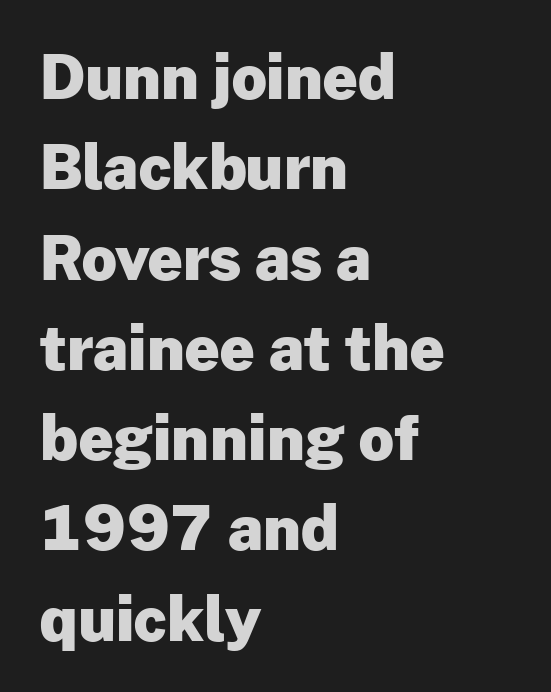
{"serif": "no", "italic": "no", "bold": "yes", "weight": "heavy", "width": "normal", "stroke_contrast": "low", "x_height": "medium", "monospaced": "no", "underline": "no", "align": "left", "line_spacing": "normal", "line_spacing_ratio": 1.48, "letter_spacing": "normal", "letter_spacing_em": 0.0, "glyph_px": 61}
